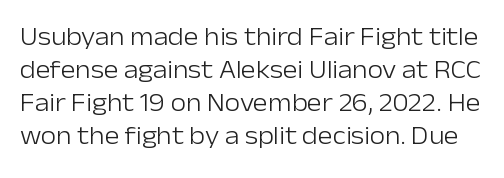
{"italic": "no", "bold": "no", "underline": "no", "line_spacing": "normal", "line_spacing_ratio": 1.32, "letter_spacing": "normal", "letter_spacing_em": 0.0, "glyph_px": 25}
